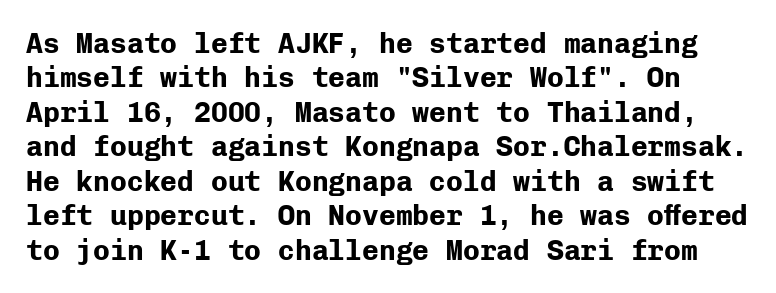
{"serif": "no", "italic": "no", "bold": "yes", "weight": "bold", "width": "normal", "stroke_contrast": "low", "x_height": "medium", "monospaced": "yes", "underline": "no", "line_spacing_ratio": 1.23, "letter_spacing": "normal", "letter_spacing_em": 0.0, "glyph_px": 28}
